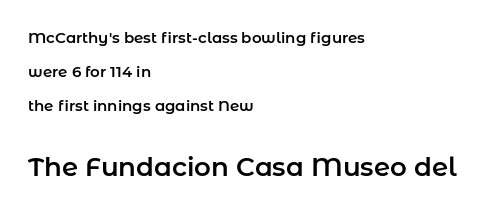
The more generous point size was reserved for the lower chunk. Successive baselines arrive slowly, with a big drop between each. Ordinary non-slanted type is in use. Each word holds together tightly as a unit, with standard inter-letter gaps. Is the block centered? No — it sits flush against the left margin. The words here are not underlined.
